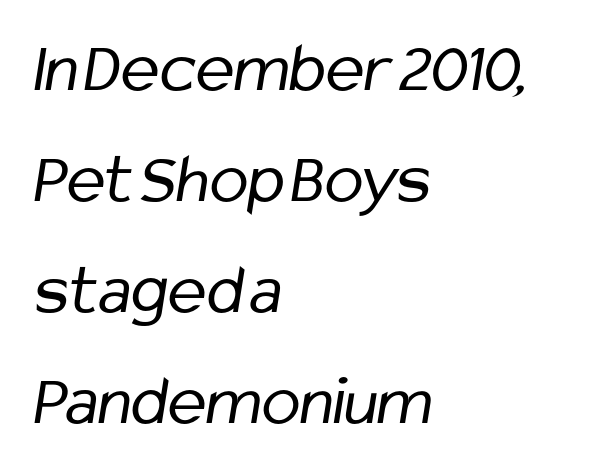
{"serif": "no", "bold": "no", "weight": "regular", "width": "condensed", "stroke_contrast": "low", "x_height": "medium", "monospaced": "no", "underline": "no", "align": "left", "line_spacing": "normal", "line_spacing_ratio": 1.54, "letter_spacing": "normal", "letter_spacing_em": 0.0, "glyph_px": 72}
